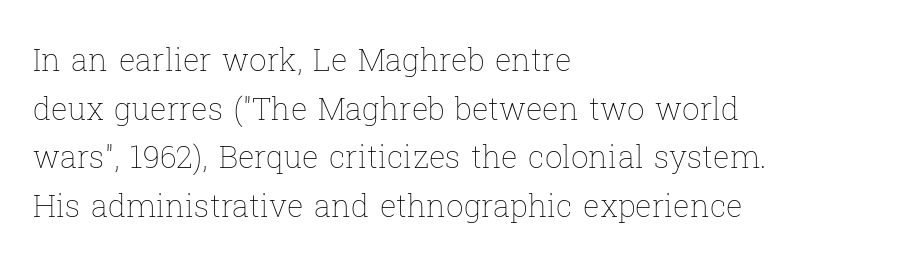
{"italic": "no", "bold": "no", "weight": "thin", "width": "normal", "stroke_contrast": "low", "x_height": "medium", "monospaced": "no", "underline": "no", "align": "left", "line_spacing": "normal", "line_spacing_ratio": 1.57, "letter_spacing": "normal", "letter_spacing_em": 0.0, "glyph_px": 31}
